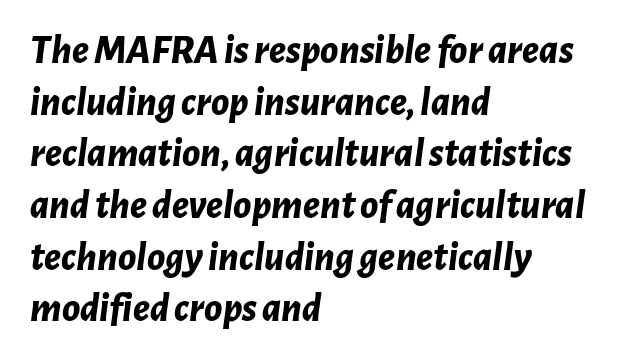
Q: Is the text bold? A: Yes.
Q: Is the text italic (slanted)? A: Yes, it leans right by about 7 degrees.
Q: Is the text underlined? A: No.
Q: How is the paragraph aligned? A: Left-aligned.
Q: Is the spacing between letters normal or unusually wide? A: Normal.
Q: Is the spacing between lines tight, normal or loose? A: Normal.
Q: Width (condensed, normal, or wide)? A: Normal.
Q: Stroke contrast? A: Low.
Q: x-height? A: Medium.
Q: Monospaced? A: No.
